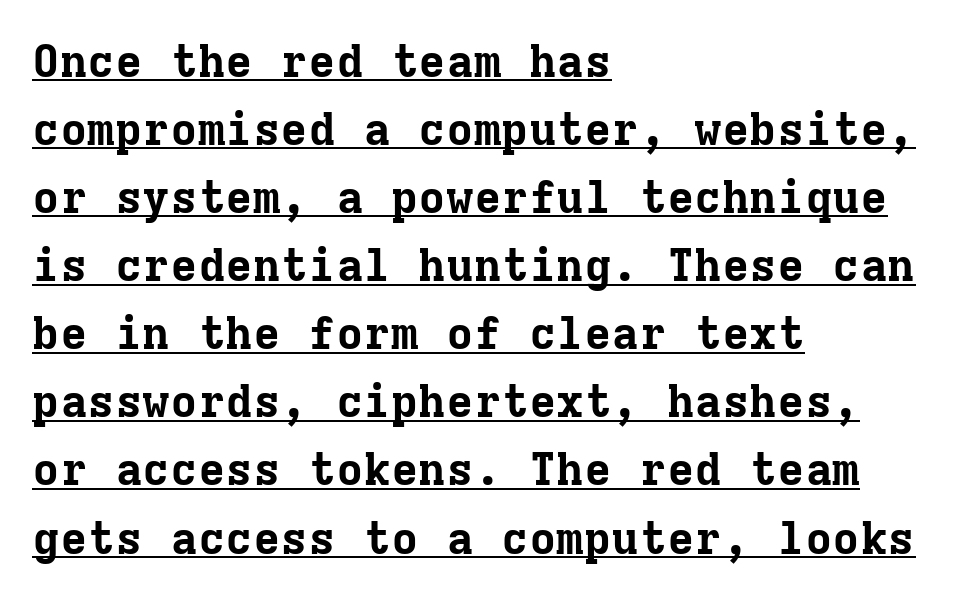
The image shows 46 px bold serif type, upright, monospaced; set left-aligned, normal line spacing (1.48x), normal letter spacing, underlined; low stroke contrast and a medium x-height.
